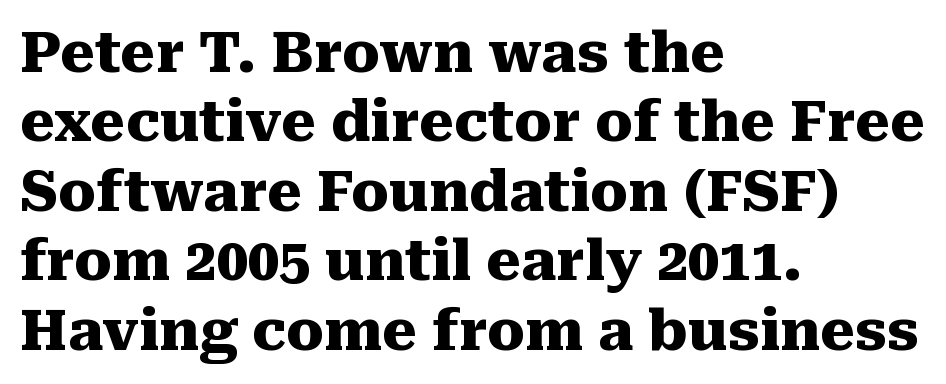
{"serif": "yes", "italic": "no", "bold": "yes", "weight": "heavy", "width": "normal", "stroke_contrast": "medium", "x_height": "medium", "monospaced": "no", "underline": "no", "align": "left", "line_spacing_ratio": 1.24, "letter_spacing": "normal", "letter_spacing_em": 0.0, "glyph_px": 56}
